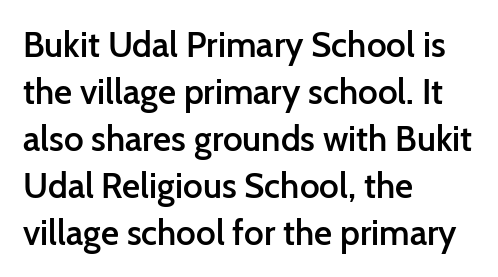
The image shows 35 px semibold sans-serif type, upright; set left-aligned, normal line spacing (1.34x), normal letter spacing, not underlined; low stroke contrast and a medium x-height.
